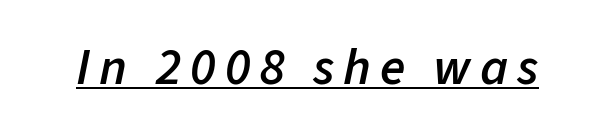
{"italic": "yes", "lean": "right", "slant_degrees": 11, "bold": "semi", "weight": "semibold", "width": "normal", "stroke_contrast": "low", "x_height": "medium", "monospaced": "no", "underline": "yes", "glyph_px": 52}
